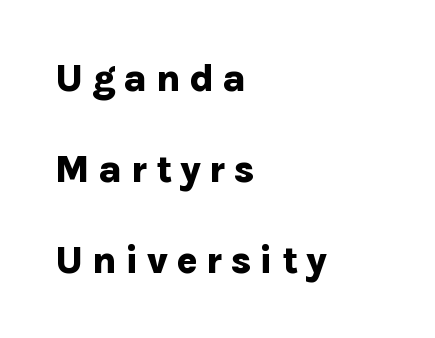
The ragged edge is on the right, which tells us the setting is flush left. A typesetter would call this proportional, since set widths differ per character. Quick note: underline off. Look at the bottom of the vertical strokes: they stop flat, with no serifs. Rendered with straight, roman letterforms. The vertical gap from one line to the next is large.
